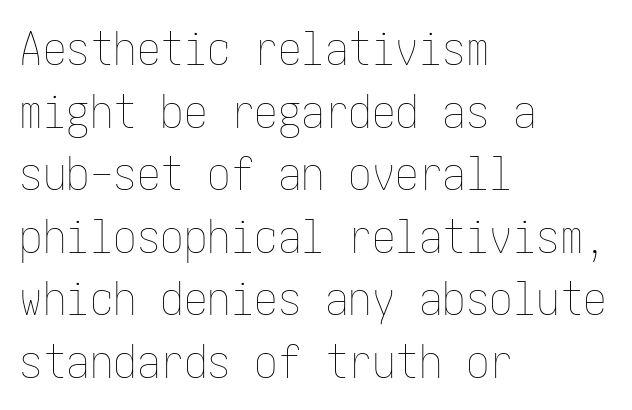
The image shows 47 px thin, condensed type, upright; set left-aligned, normal line spacing (1.33x), normal letter spacing, not underlined; low stroke contrast and a medium x-height.
